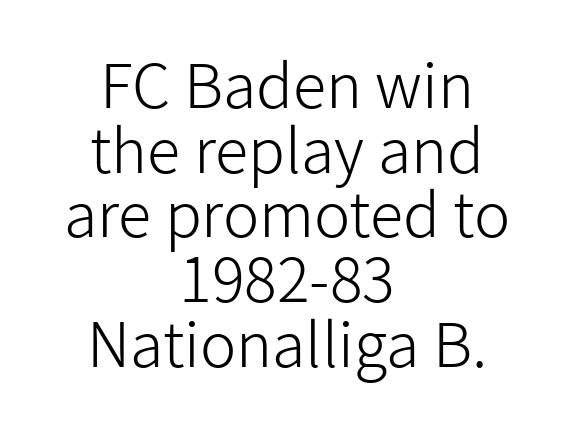
Grotesque or geometric, the face here clearly has no serifs. The glyphs are unaccompanied by any horizontal stroke below them. Does the copy run flush right? No — it is centered line by line. Note the varied advance widths — an 'i' is clearly narrower than an 'm'.
